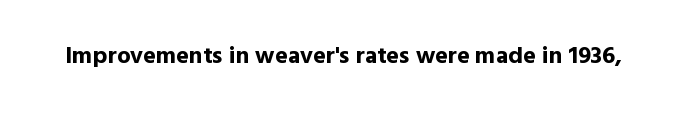
The image shows 24 px bold type, upright; set normal letter spacing, not underlined.
